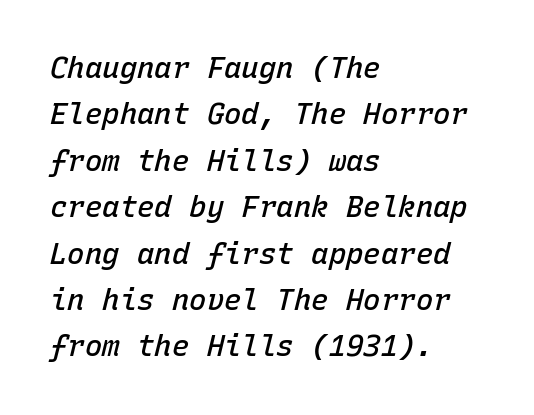
{"italic": "yes", "lean": "right", "slant_degrees": 15, "bold": "semi", "weight": "semibold", "width": "normal", "stroke_contrast": "low", "x_height": "medium", "monospaced": "yes", "underline": "no", "align": "left", "line_spacing": "normal", "line_spacing_ratio": 1.6, "letter_spacing": "normal", "letter_spacing_em": 0.0, "glyph_px": 29}
